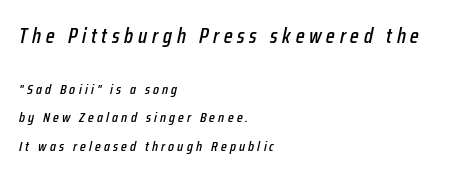
Vertically, the passage feels expansive, rows floating well apart. Layout note: lines flush left. Size hierarchy here favors the leading block over the trailing one. The zone under the glyphs is completely vacant. Display-style spreading of the glyphs; the letterfit is very open. Quick note: italic.
